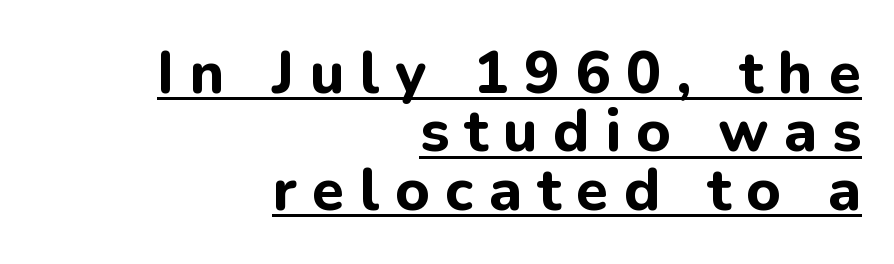
Q: Is the text bold? A: Yes.
Q: Is the text italic (slanted)? A: No, it is upright.
Q: Is the typeface a serif or a sans-serif typeface? A: Sans-serif.
Q: Is the text underlined? A: Yes.
Q: How is the paragraph aligned? A: Right-aligned.
Q: Is the spacing between letters normal or unusually wide? A: Unusually wide.
Q: Is the spacing between lines tight, normal or loose? A: Tight.
Q: Width (condensed, normal, or wide)? A: Normal.
Q: Stroke contrast? A: Low.
Q: x-height? A: Medium.
Q: Monospaced? A: No.
